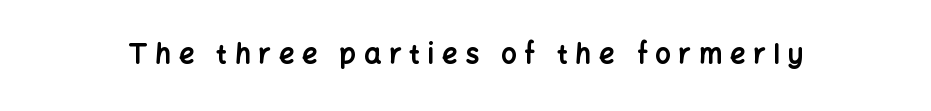
The image shows 27 px bold type, upright; set unusually wide letter spacing (+0.29 em), not underlined.
